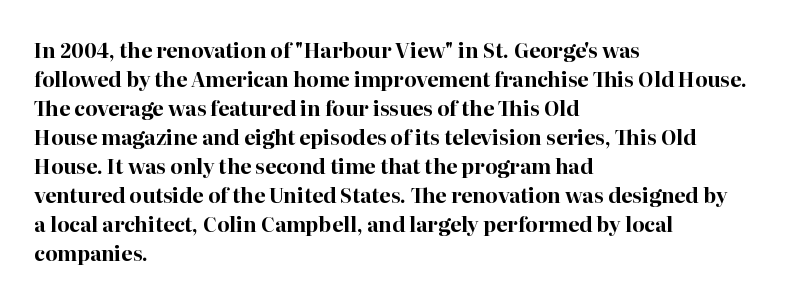
The image shows 20 px bold type, upright; set left-aligned, normal line spacing (1.45x), normal letter spacing, not underlined.
